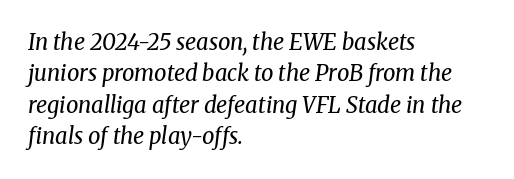
Q: Is the text bold? A: No.
Q: Is the text italic (slanted)? A: Yes, it leans right by about 8 degrees.
Q: Is the text underlined? A: No.
Q: How is the paragraph aligned? A: Left-aligned.
Q: Is the spacing between letters normal or unusually wide? A: Normal.
Q: Is the spacing between lines tight, normal or loose? A: Normal.
